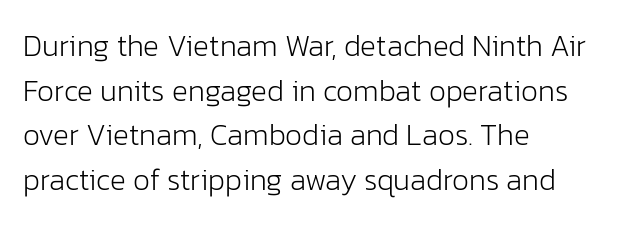
Q: Is the text bold? A: No.
Q: Is the text italic (slanted)? A: No, it is upright.
Q: Is the typeface a serif or a sans-serif typeface? A: Sans-serif.
Q: Is the text underlined? A: No.
Q: How is the paragraph aligned? A: Left-aligned.
Q: Is the spacing between letters normal or unusually wide? A: Normal.
Q: Is the spacing between lines tight, normal or loose? A: Normal.
Q: Width (condensed, normal, or wide)? A: Normal.
Q: Stroke contrast? A: Low.
Q: x-height? A: Medium.
Q: Monospaced? A: No.
